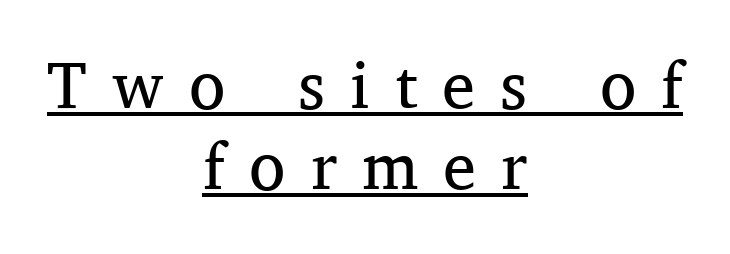
The image shows 66 px regular-weight serif type, upright; set centered, line spacing 1.23x, unusually wide letter spacing (+0.38 em), underlined; medium stroke contrast and a medium x-height.
